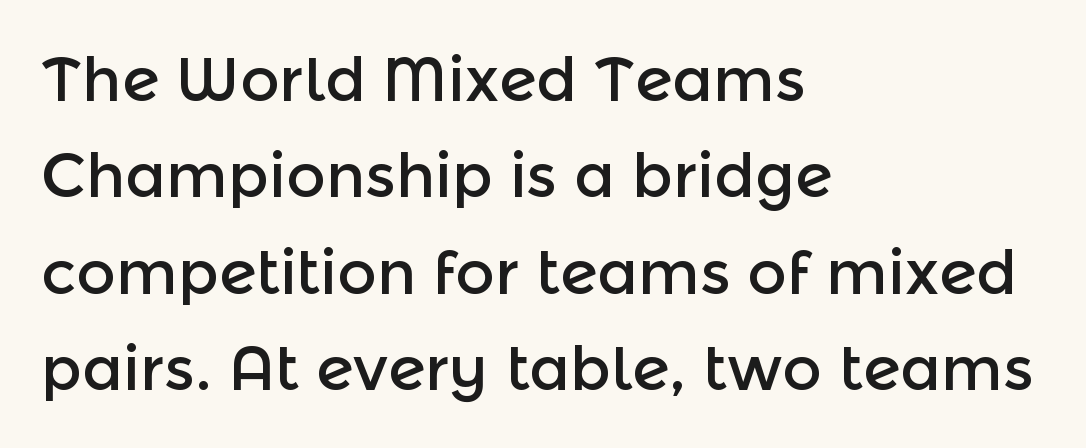
If you measured baseline to baseline, you'd find a middling distance. The rag falls on the right side of this text block. It's the straight-up-and-down kind of type. Is this a sans? Yes — the strokes have no serifs. The rendering keeps characters at their native spacing.
